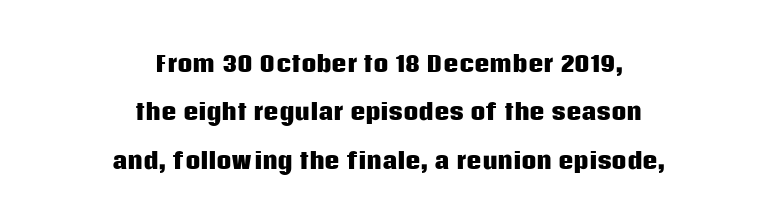
{"italic": "no", "bold": "yes", "underline": "no", "align": "center", "line_spacing": "loose", "line_spacing_ratio": 2.3, "letter_spacing": "normal", "letter_spacing_em": 0.0, "glyph_px": 21}
